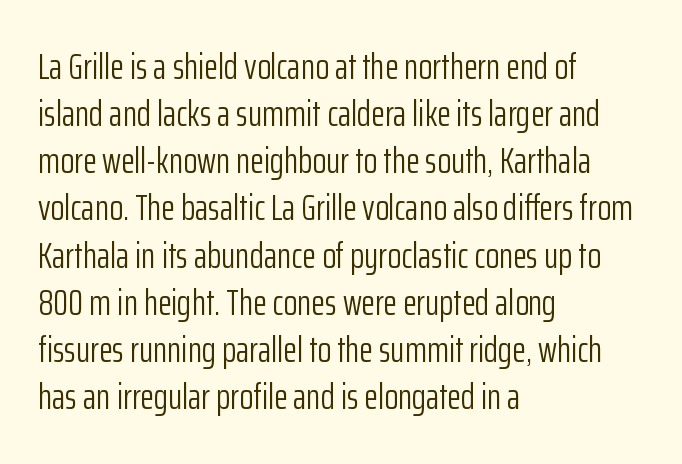
Has an underline been added? It has not. Serifs: no, the terminals of the letterforms are clean. The ragged edge is on the right, which tells us the setting is flush left. A light-to-regular cut is what we see here. The passage shown stacks its lines at a standard gap.
